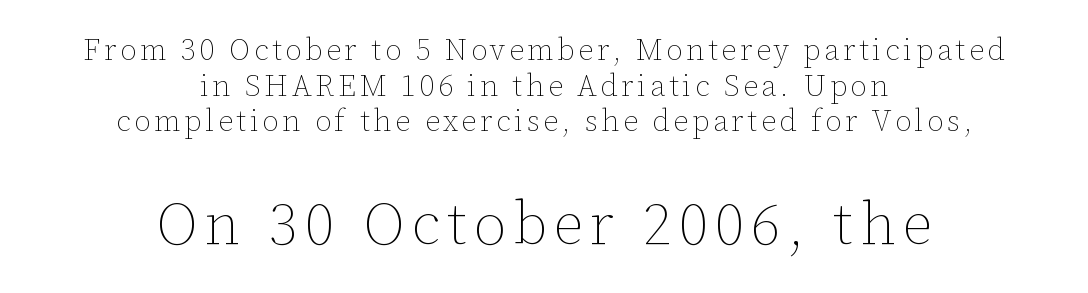
Q: Is the text bold? A: No.
Q: Is the text italic (slanted)? A: No, it is upright.
Q: Is the text underlined? A: No.
Q: How is the paragraph aligned? A: Centered.
Q: Which block of text is set in a larger size, the first (top) or the second (bottom)? A: The second (bottom) one.
Q: Width (condensed, normal, or wide)? A: Normal.
Q: Stroke contrast? A: Low.
Q: x-height? A: Medium.
Q: Monospaced? A: No.
